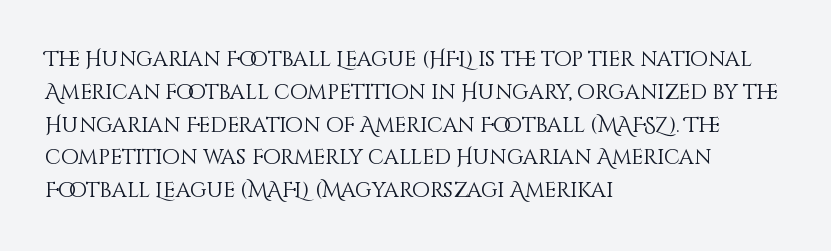
{"italic": "no", "bold": "no", "underline": "no", "align": "left", "line_spacing": "normal", "line_spacing_ratio": 1.56, "letter_spacing": "normal", "letter_spacing_em": 0.0, "glyph_px": 21}
